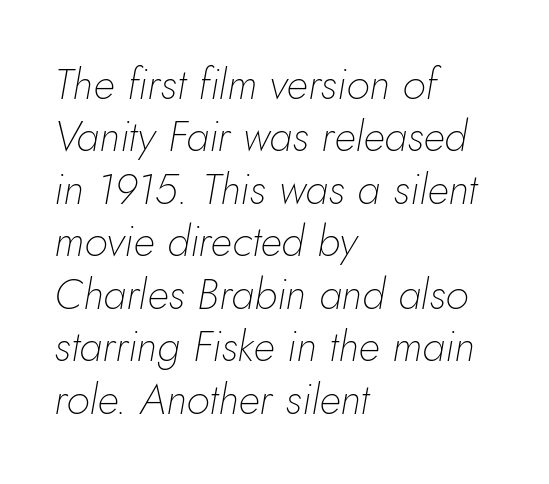
{"italic": "yes", "lean": "right", "slant_degrees": 10, "bold": "no", "weight": "thin", "width": "normal", "stroke_contrast": "low", "x_height": "small", "monospaced": "no", "underline": "no", "align": "left", "line_spacing_ratio": 1.22, "letter_spacing": "normal", "letter_spacing_em": 0.0, "glyph_px": 43}
